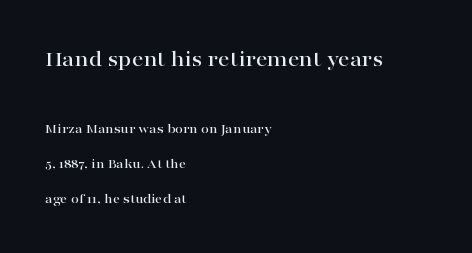
{"italic": "no", "underline": "no", "align": "left", "line_spacing": "loose", "line_spacing_ratio": 2.48, "letter_spacing": "normal", "letter_spacing_em": 0.0, "larger_block": "first", "size_ratio": 1.64, "glyph_px": 23}
